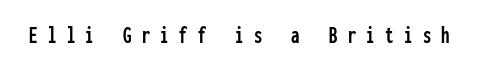
Italic: no, the glyphs are upright roman. Someone cranked the tracking dial way up on this one. Descenders are the only things crossing below the line.
